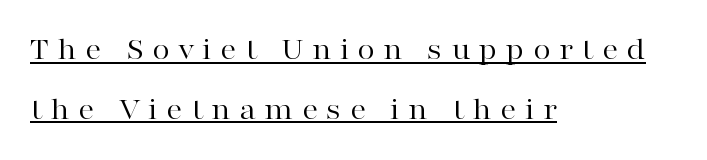
Q: Is the text bold? A: No.
Q: Is the text italic (slanted)? A: No, it is upright.
Q: Is the typeface a serif or a sans-serif typeface? A: Serif.
Q: Is the text underlined? A: Yes.
Q: How is the paragraph aligned? A: Left-aligned.
Q: Is the spacing between letters normal or unusually wide? A: Unusually wide.
Q: Width (condensed, normal, or wide)? A: Wide.
Q: Stroke contrast? A: High.
Q: x-height? A: Medium.
Q: Monospaced? A: No.
